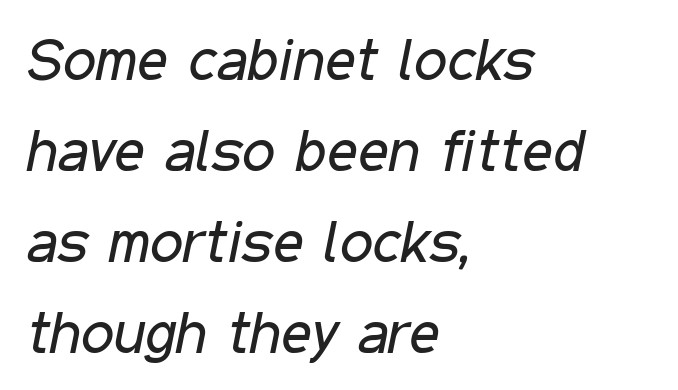
{"italic": "yes", "lean": "right", "slant_degrees": 11, "bold": "no", "weight": "regular", "width": "condensed", "stroke_contrast": "low", "x_height": "medium", "monospaced": "no", "underline": "no", "align": "left", "line_spacing": "normal", "line_spacing_ratio": 1.54, "letter_spacing": "normal", "letter_spacing_em": 0.0, "glyph_px": 59}
